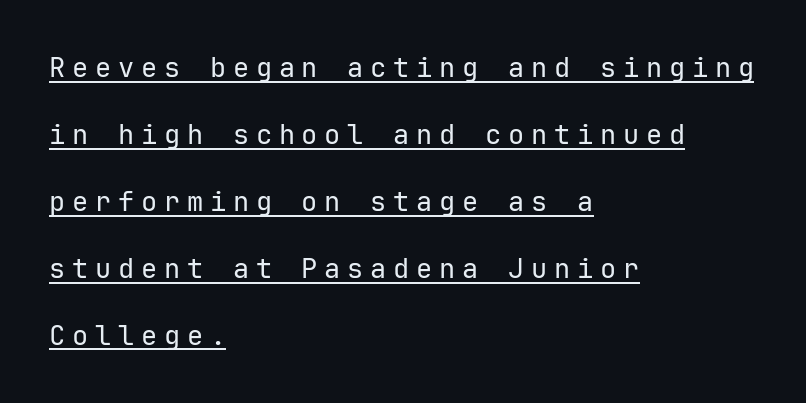
{"italic": "no", "bold": "no", "underline": "yes", "align": "left", "line_spacing": "loose", "line_spacing_ratio": 2.48, "letter_spacing": "wide", "letter_spacing_em": 0.25, "glyph_px": 27}
